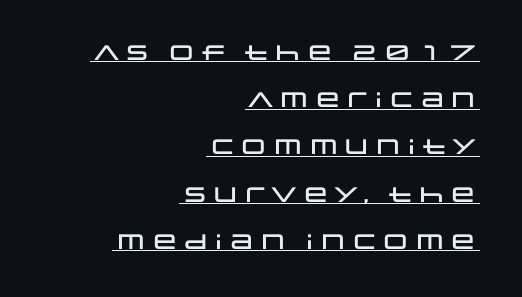
The image shows 21 px text type, upright; set right-aligned, loose line spacing (2.25x), normal letter spacing, underlined.
